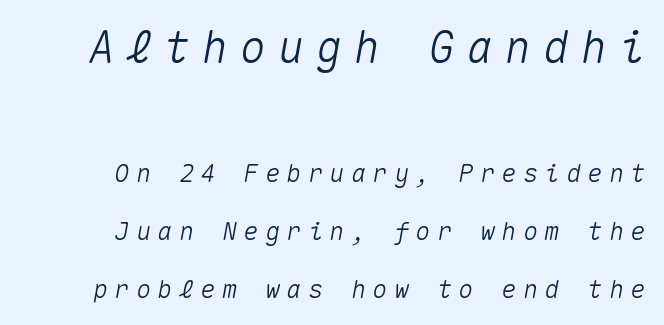
{"italic": "yes", "lean": "right", "slant_degrees": 10, "width": "normal", "stroke_contrast": "medium", "x_height": "medium", "monospaced": "yes", "underline": "no", "align": "right", "line_spacing": "loose", "line_spacing_ratio": 2.33, "letter_spacing": "wide", "letter_spacing_em": 0.26, "larger_block": "first", "size_ratio": 1.76, "glyph_px": 44}
